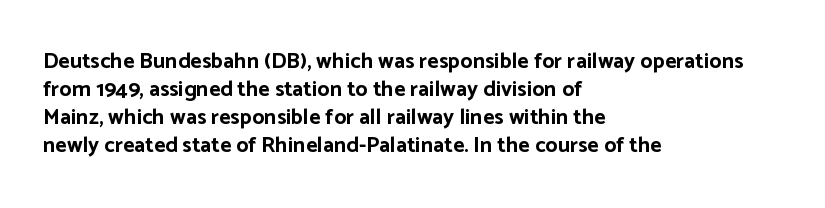
The passage is arranged the way most books set body copy — flush left. No word sits above an underline. Nobody touched the tracking dial on this one. Stroke thickness is high; the sample reads as a true bold.
